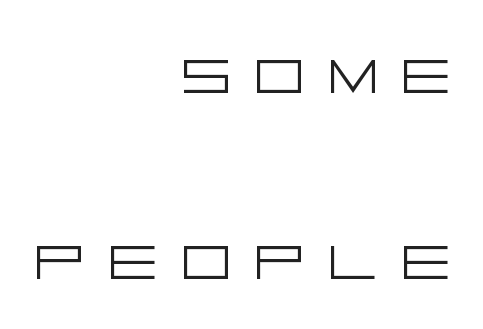
Q: Is the text bold? A: No.
Q: Is the text italic (slanted)? A: No, it is upright.
Q: Is the typeface a serif or a sans-serif typeface? A: Sans-serif.
Q: Is the text underlined? A: No.
Q: How is the paragraph aligned? A: Right-aligned.
Q: Is the spacing between letters normal or unusually wide? A: Unusually wide.
Q: Is the spacing between lines tight, normal or loose? A: Loose.
Q: Width (condensed, normal, or wide)? A: Wide.
Q: Stroke contrast? A: Low.
Q: x-height? A: Large.
